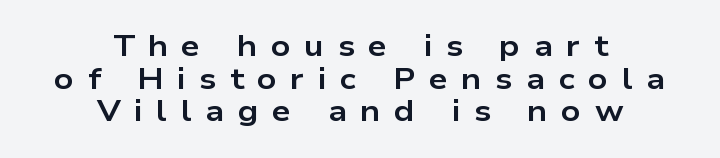
{"serif": "no", "italic": "no", "bold": "yes", "weight": "bold", "width": "wide", "stroke_contrast": "low", "x_height": "medium", "monospaced": "no", "underline": "no", "align": "center", "line_spacing": "tight", "line_spacing_ratio": 1.09, "letter_spacing": "wide", "letter_spacing_em": 0.45, "glyph_px": 30}
